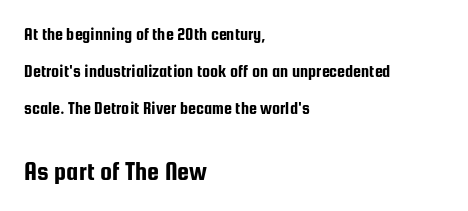
{"italic": "no", "underline": "no", "align": "left", "line_spacing": "loose", "line_spacing_ratio": 2.05, "letter_spacing": "normal", "letter_spacing_em": 0.0, "larger_block": "second", "size_ratio": 1.5, "glyph_px": 27}
